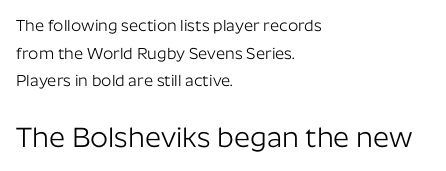
The image shows 28 px light sans-serif type, upright; set left-aligned, line spacing 1.73x, normal letter spacing, not underlined; the second (bottom) block is 1.75x larger; low stroke contrast and a medium x-height.
